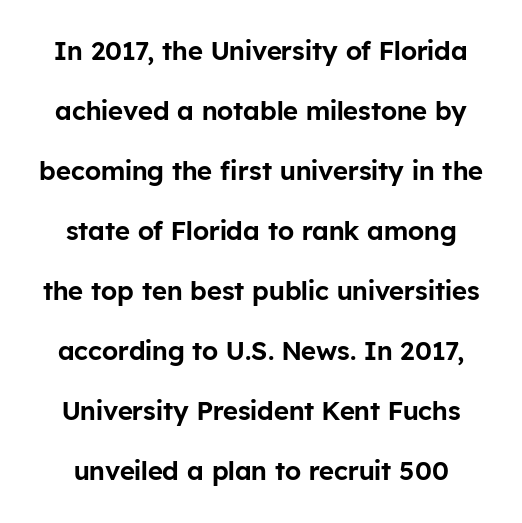
The image shows 26 px text type, upright; set loose line spacing (2.31x), normal letter spacing, not underlined.
